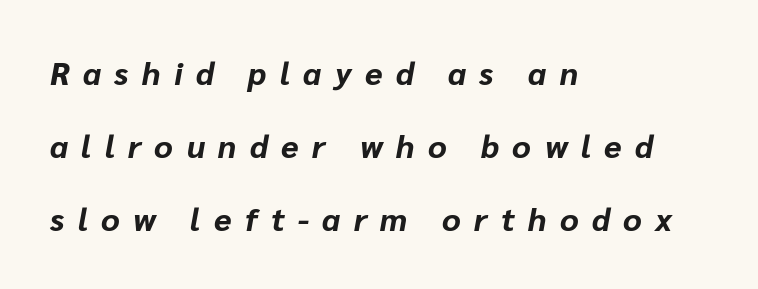
{"italic": "yes", "lean": "right", "slant_degrees": 10, "bold": "yes", "weight": "bold", "width": "normal", "stroke_contrast": "low", "x_height": "medium", "monospaced": "no", "underline": "no", "align": "left", "line_spacing": "loose", "line_spacing_ratio": 2.28, "letter_spacing": "wide", "letter_spacing_em": 0.42, "glyph_px": 32}
